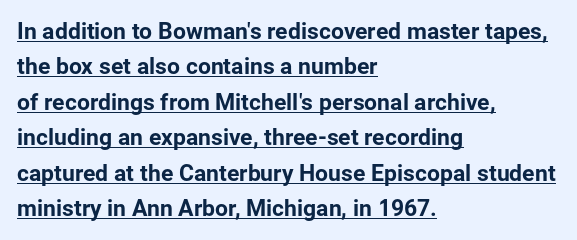
{"italic": "no", "underline": "yes", "align": "left", "line_spacing": "normal", "line_spacing_ratio": 1.54, "letter_spacing": "normal", "letter_spacing_em": 0.0, "glyph_px": 23}
